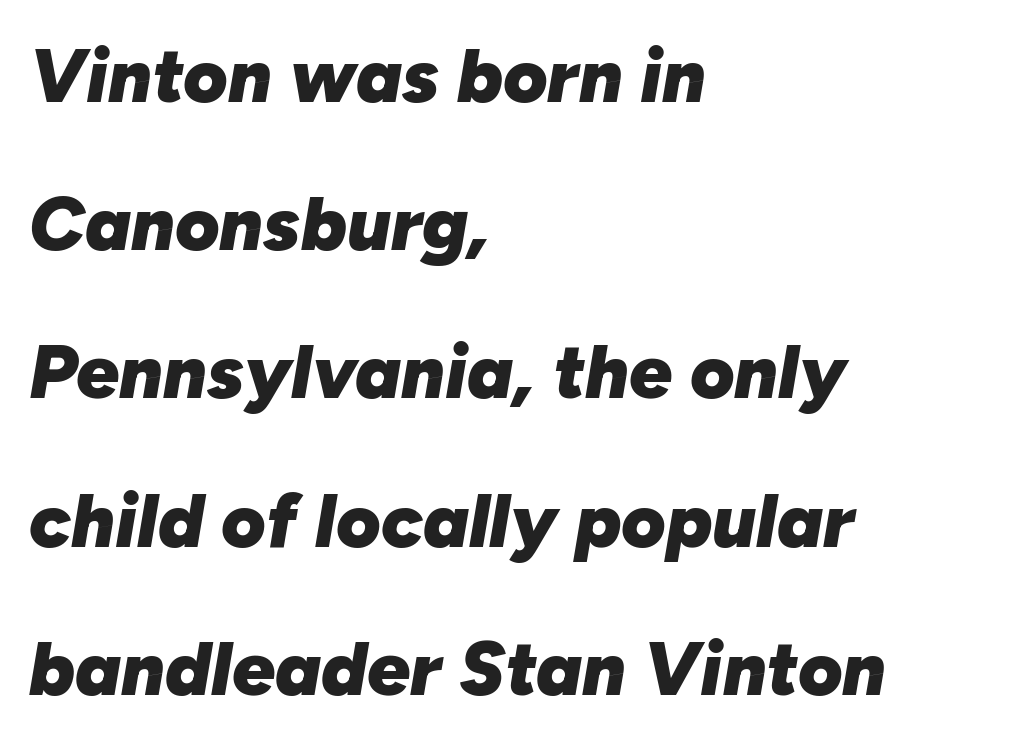
The image shows 76 px heavy type, italic (leaning right); set left-aligned, loose line spacing (1.95x), normal letter spacing, not underlined; low stroke contrast and a medium x-height.
